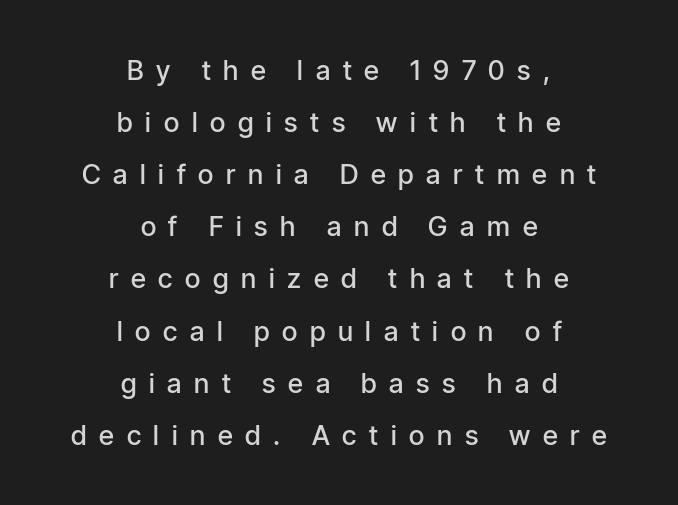
{"italic": "no", "bold": "semi", "underline": "no", "align": "center", "line_spacing": "loose", "line_spacing_ratio": 1.93, "letter_spacing": "wide", "letter_spacing_em": 0.47, "glyph_px": 27}
